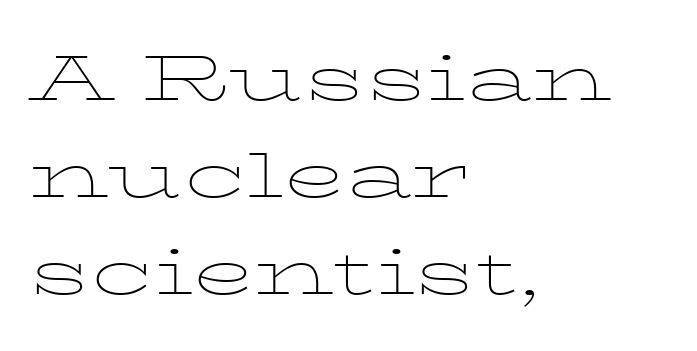
{"serif": "yes", "italic": "no", "bold": "no", "weight": "thin", "width": "wide", "stroke_contrast": "low", "x_height": "medium", "monospaced": "no", "underline": "no", "align": "left", "line_spacing": "normal", "line_spacing_ratio": 1.54, "letter_spacing": "normal", "letter_spacing_em": 0.0, "glyph_px": 63}
